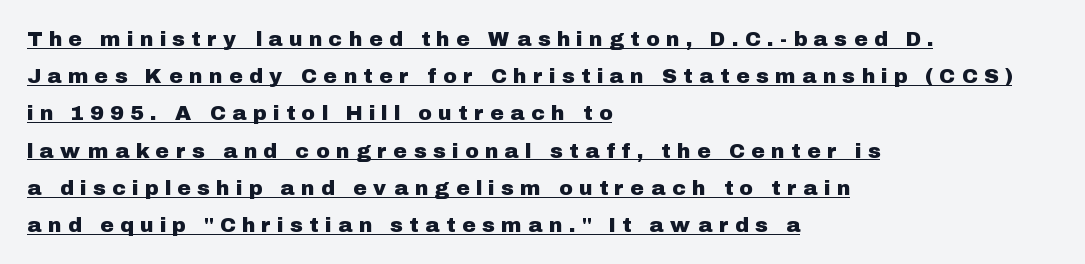
The image shows 21 px text type, upright; set left-aligned, line spacing 1.77x, unusually wide letter spacing (+0.36 em), underlined.
